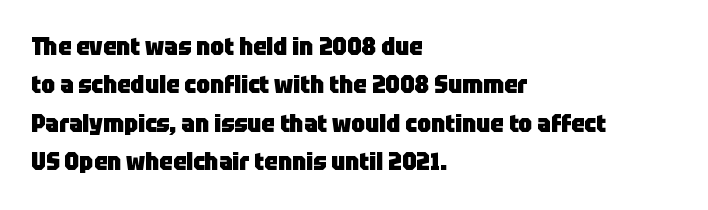
Check the space under the baseline: it is left empty. A classic flush-left, rag-right setting is used for this passage. These lines sit exactly where default settings would place them. Students, note that the glyphs here touch the page at normal intervals. The type sits square on the baseline with zero lean.
